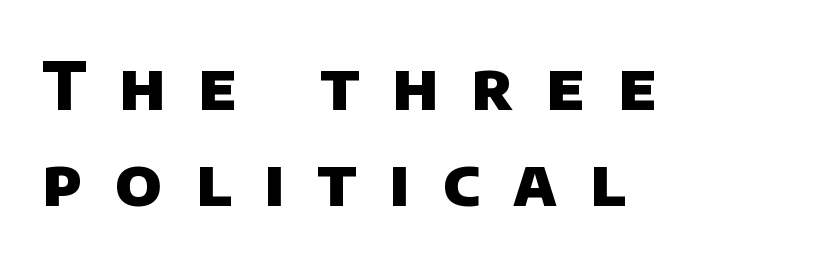
{"serif": "no", "bold": "yes", "weight": "heavy", "width": "normal", "stroke_contrast": "low", "x_height": "large", "monospaced": "no", "underline": "no", "align": "left", "line_spacing": "normal", "line_spacing_ratio": 1.46, "letter_spacing": "wide", "letter_spacing_em": 0.5, "glyph_px": 66}
